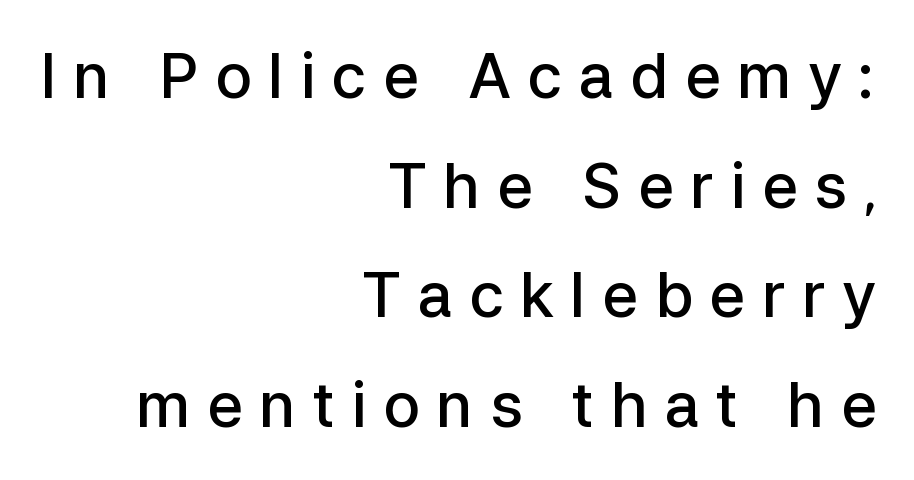
The image shows 62 px semibold sans-serif type, upright; set right-aligned, line spacing 1.77x, unusually wide letter spacing (+0.26 em), not underlined; low stroke contrast and a medium x-height.
